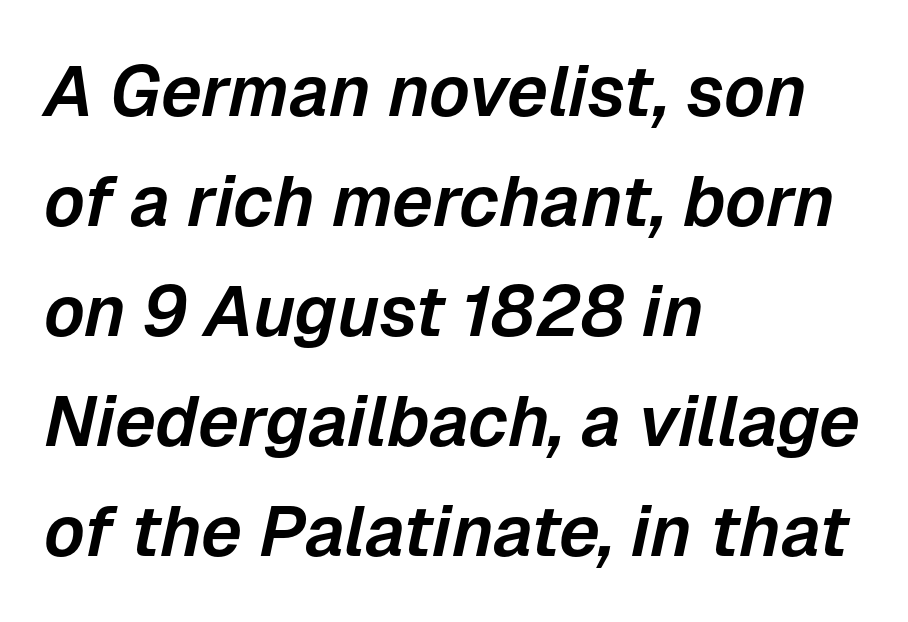
{"italic": "yes", "lean": "right", "slant_degrees": 12, "width": "normal", "stroke_contrast": "low", "x_height": "medium", "monospaced": "no", "underline": "no", "align": "left", "line_spacing": "normal", "line_spacing_ratio": 1.55, "letter_spacing": "normal", "letter_spacing_em": 0.0, "glyph_px": 71}
